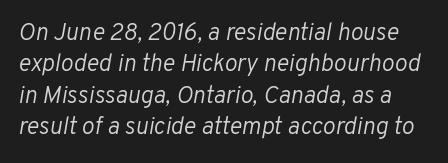
{"italic": "yes", "lean": "right", "slant_degrees": 10, "bold": "no", "underline": "no", "line_spacing": "normal", "line_spacing_ratio": 1.31, "letter_spacing": "normal", "letter_spacing_em": 0.0, "glyph_px": 24}
